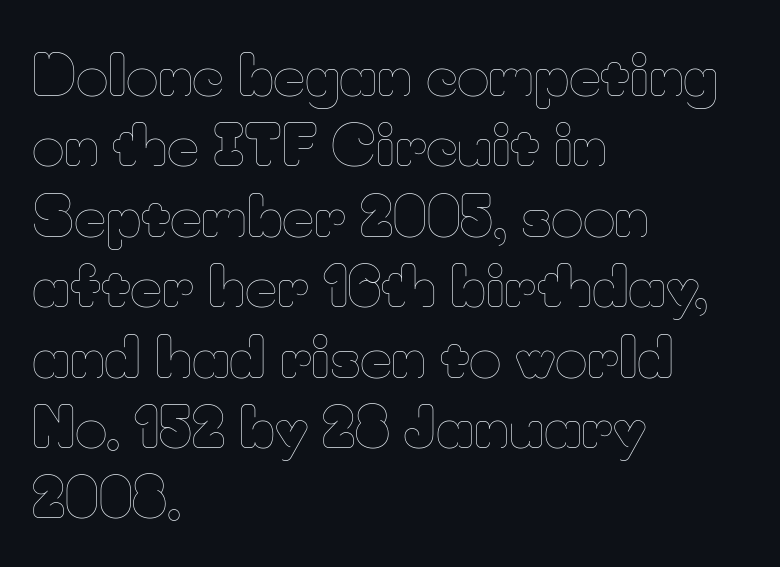
Q: Is the text bold? A: No.
Q: Is the text italic (slanted)? A: No, it is upright.
Q: Is the text underlined? A: No.
Q: How is the paragraph aligned? A: Left-aligned.
Q: Is the spacing between letters normal or unusually wide? A: Normal.
Q: Is the spacing between lines tight, normal or loose? A: Normal.
Q: Width (condensed, normal, or wide)? A: Normal.
Q: Stroke contrast? A: Low.
Q: x-height? A: Small.
Q: Monospaced? A: No.
